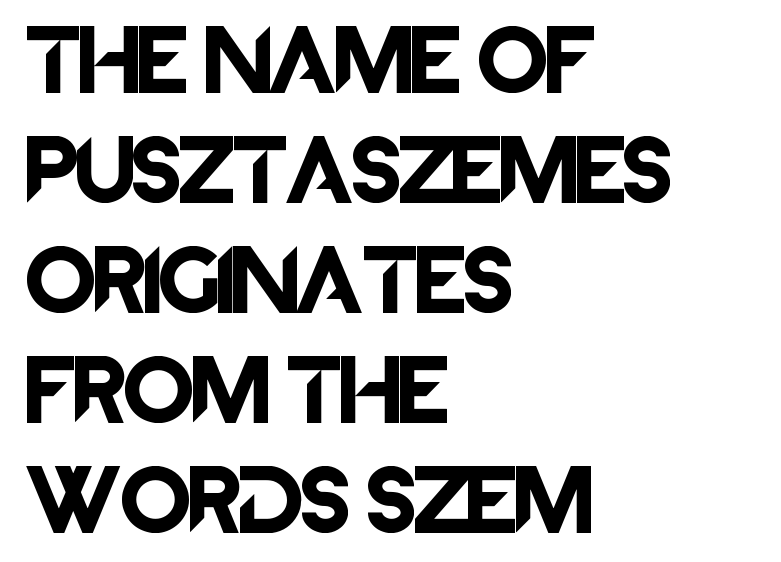
{"serif": "no", "italic": "no", "width": "normal", "stroke_contrast": "low", "x_height": "large", "monospaced": "no", "underline": "no", "align": "left", "line_spacing": "normal", "line_spacing_ratio": 1.57, "letter_spacing": "normal", "letter_spacing_em": 0.0, "glyph_px": 70}
